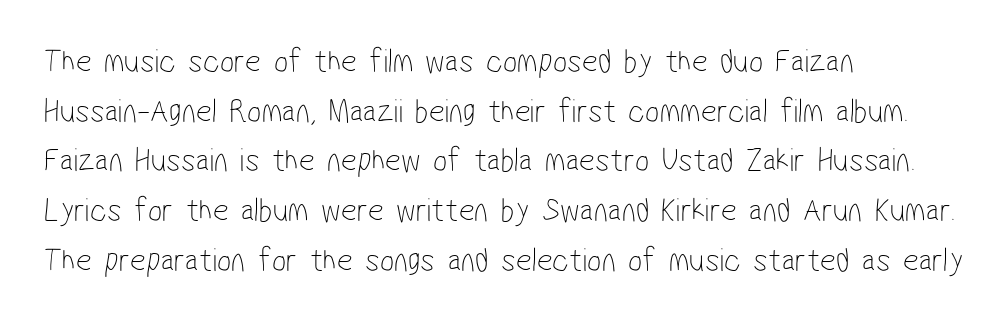
Q: Is the text bold? A: No.
Q: Is the typeface a serif or a sans-serif typeface? A: Sans-serif.
Q: Is the text underlined? A: No.
Q: How is the paragraph aligned? A: Left-aligned.
Q: Is the spacing between letters normal or unusually wide? A: Normal.
Q: Is the spacing between lines tight, normal or loose? A: Normal.
Q: Width (condensed, normal, or wide)? A: Condensed.
Q: Stroke contrast? A: Low.
Q: x-height? A: Medium.
Q: Monospaced? A: No.
